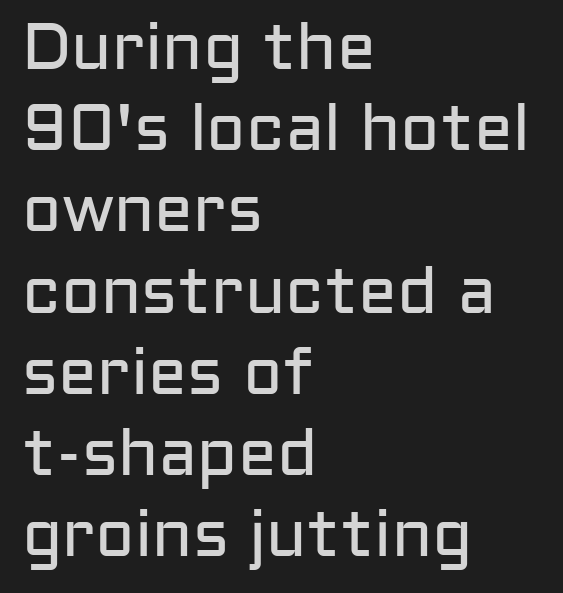
Q: Is the text bold? A: No.
Q: Is the text italic (slanted)? A: No, it is upright.
Q: Is the typeface a serif or a sans-serif typeface? A: Sans-serif.
Q: Is the text underlined? A: No.
Q: How is the paragraph aligned? A: Left-aligned.
Q: Is the spacing between letters normal or unusually wide? A: Normal.
Q: Is the spacing between lines tight, normal or loose? A: Normal.
Q: Width (condensed, normal, or wide)? A: Normal.
Q: Stroke contrast? A: Low.
Q: x-height? A: Medium.
Q: Monospaced? A: No.
